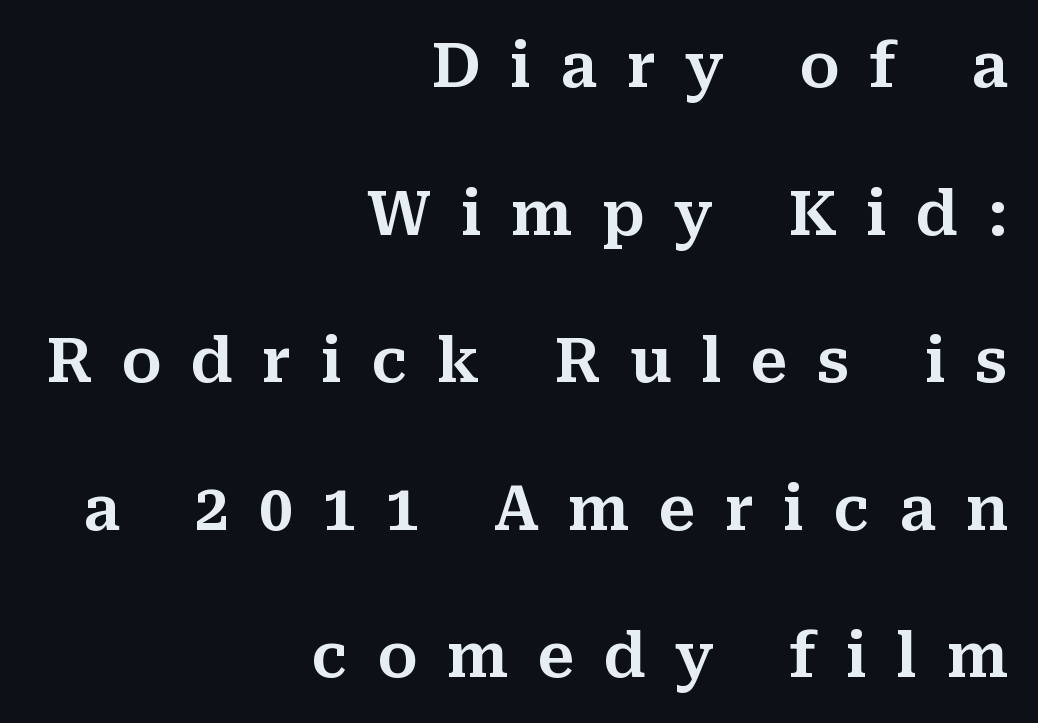
Style check: upright. Regarding leading, the lines here are spaced well apart. The lines in this sample share a right terminus and differ only in where they begin. Compared with typical body copy, the letter spacing here is much looser. I'd call this a serif setting — the letters wear small feet.
